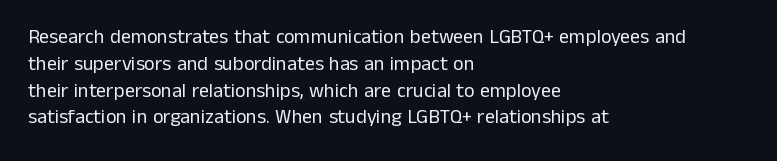
Q: Is the text bold? A: No.
Q: Is the text italic (slanted)? A: No, it is upright.
Q: Is the text underlined? A: No.
Q: How is the paragraph aligned? A: Left-aligned.
Q: Is the spacing between letters normal or unusually wide? A: Normal.
Q: Is the spacing between lines tight, normal or loose? A: Normal.
